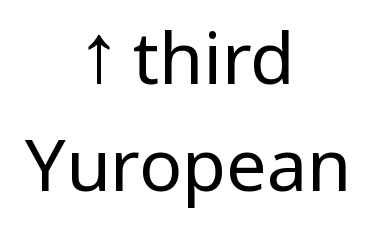
Italic: no, the glyphs are upright roman. The horizontal fit of the characters is conventional and even. The space beneath each line is pristine and unruled. The designer left line spacing at the default.
